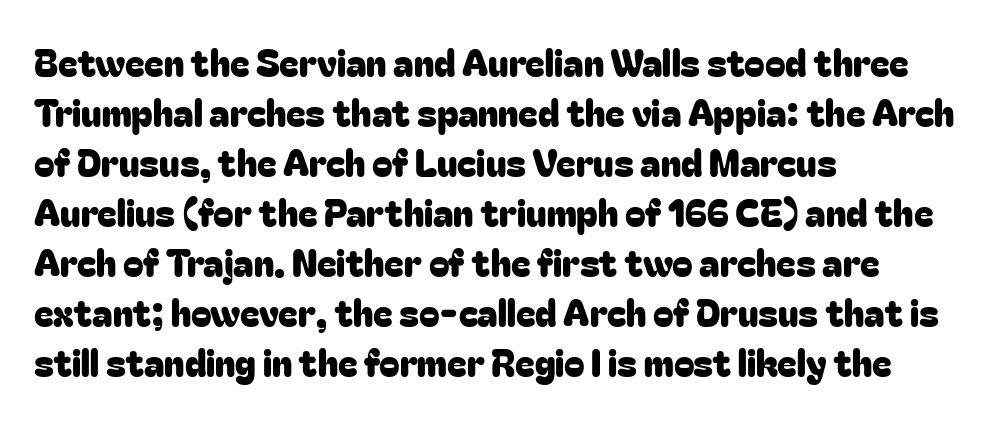
This sample uses plain, unmodified letter spacing. Nothing sits at the stroke ends, so this counts as sans-serif. This sample is left-justified, so line endings fall wherever the words run out. Notice how descenders clear the ascenders below comfortably — that's standard leading. Varying glyph widths throughout — classic text-font behaviour.
